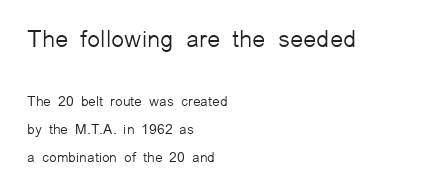
{"italic": "no", "bold": "no", "underline": "no", "align": "left", "line_spacing": "loose", "line_spacing_ratio": 1.99, "letter_spacing": "normal", "letter_spacing_em": 0.0, "larger_block": "first", "size_ratio": 1.71, "glyph_px": 24}
